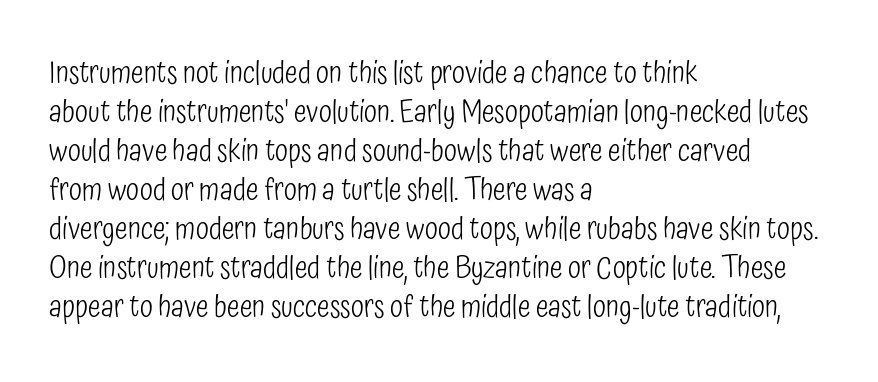
{"serif": "no", "italic": "no", "bold": "no", "weight": "light", "width": "condensed", "stroke_contrast": "low", "x_height": "medium", "monospaced": "no", "underline": "no", "align": "left", "line_spacing": "normal", "line_spacing_ratio": 1.3, "letter_spacing": "normal", "letter_spacing_em": 0.0, "glyph_px": 30}
